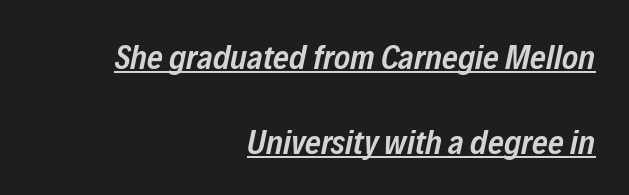
Q: Is the text bold? A: Semi-bold.
Q: Is the text italic (slanted)? A: Yes, it leans right by about 12 degrees.
Q: Is the text underlined? A: Yes.
Q: How is the paragraph aligned? A: Right-aligned.
Q: Is the spacing between letters normal or unusually wide? A: Normal.
Q: Is the spacing between lines tight, normal or loose? A: Loose.
Q: Width (condensed, normal, or wide)? A: Condensed.
Q: Stroke contrast? A: Low.
Q: x-height? A: Medium.
Q: Monospaced? A: No.
